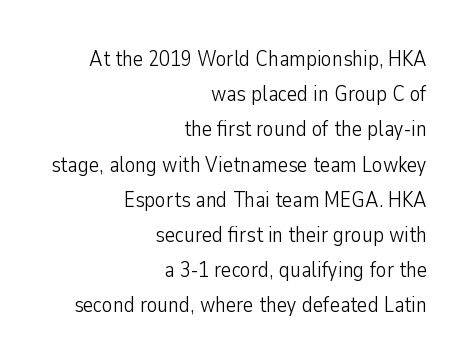
Q: Is the text bold? A: No.
Q: Is the text italic (slanted)? A: No, it is upright.
Q: Is the text underlined? A: No.
Q: How is the paragraph aligned? A: Right-aligned.
Q: Is the spacing between letters normal or unusually wide? A: Normal.
Q: Is the spacing between lines tight, normal or loose? A: Normal.
